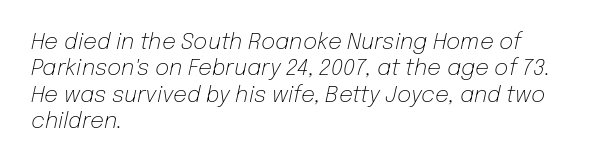
The lettering tilts uniformly, giving the passage an italic look. This is not heavy type; no bold has been used. Horizontal alignment here is leftward, the default for most running prose. Honestly, the letter spacing is just normal — you wouldn't notice it. Rule under the text: the space is simply empty.
